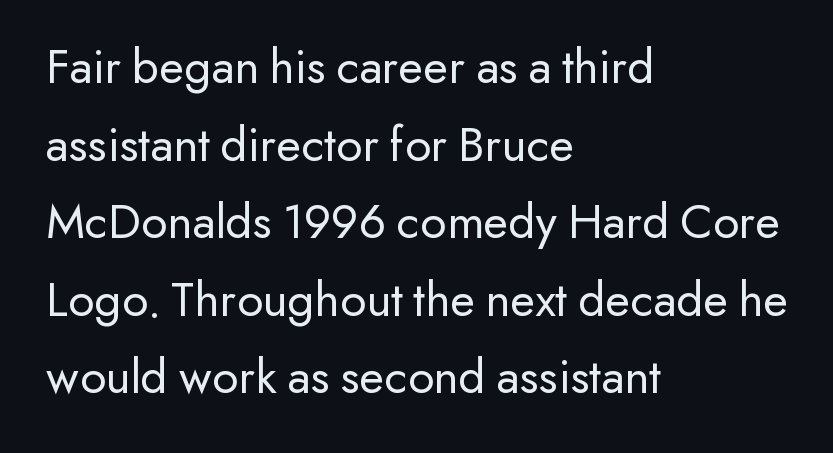
Q: Is the text bold? A: No.
Q: Is the text italic (slanted)? A: No, it is upright.
Q: Is the typeface a serif or a sans-serif typeface? A: Sans-serif.
Q: Is the text underlined? A: No.
Q: How is the paragraph aligned? A: Left-aligned.
Q: Is the spacing between letters normal or unusually wide? A: Normal.
Q: Is the spacing between lines tight, normal or loose? A: Normal.
Q: Width (condensed, normal, or wide)? A: Normal.
Q: Stroke contrast? A: Low.
Q: x-height? A: Small.
Q: Monospaced? A: No.
